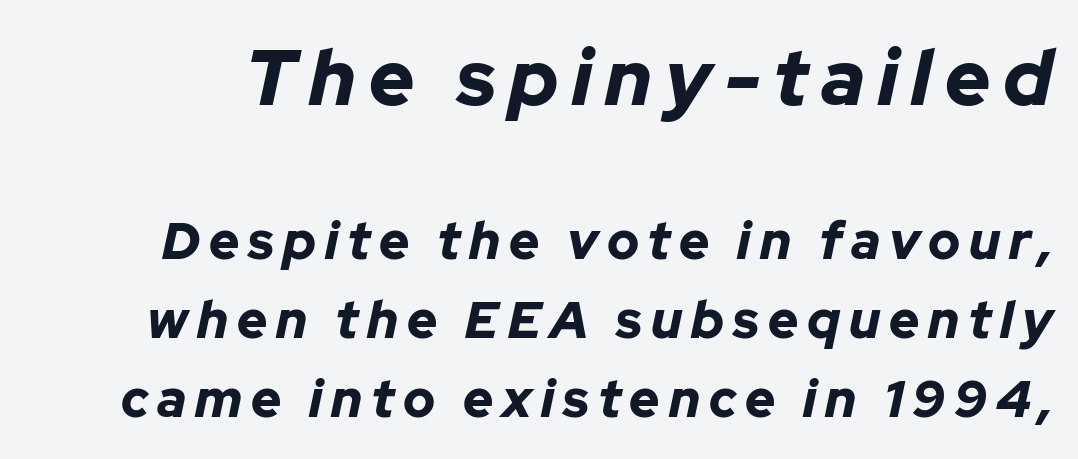
{"italic": "yes", "lean": "right", "slant_degrees": 12, "bold": "yes", "weight": "bold", "width": "normal", "stroke_contrast": "low", "x_height": "medium", "monospaced": "no", "underline": "no", "line_spacing": "normal", "line_spacing_ratio": 1.52, "larger_block": "first", "size_ratio": 1.5, "glyph_px": 78}
